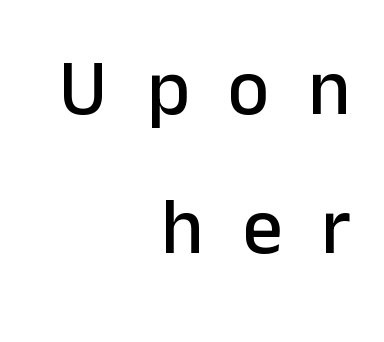
Letterform terminals end flat and unadorned throughout the passage. Typeset ragged left — the right edge is the straight one. Only glyphs here, with clear space below each row. A typesetter would call this heavily tracked-out type. Looks like regular typesetting: each glyph gets only the width it needs. A roman cut, with each character standing at attention.
